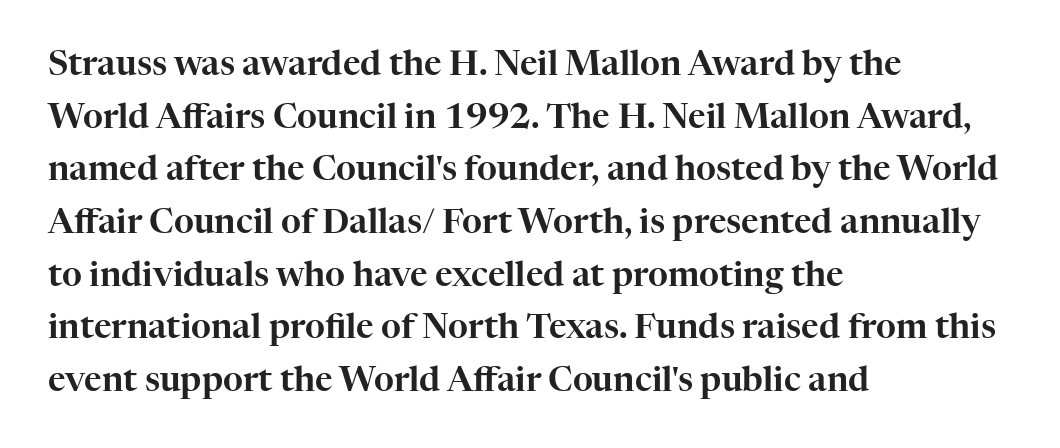
Examine the stroke ends and you'll spot serifs. Where is the straight margin? On the left. Style check: upright. Any mark beneath the type? The region is blank.
